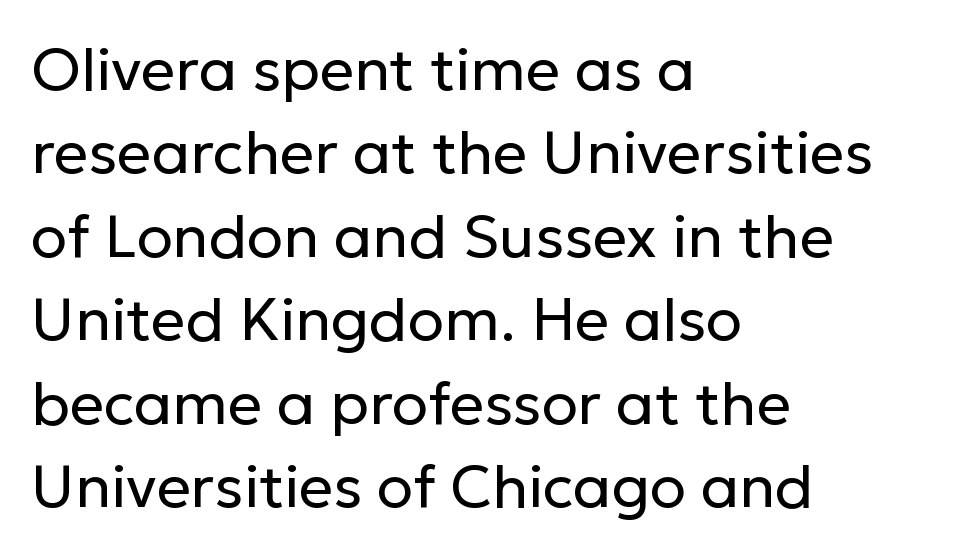
Q: Is the text bold? A: No.
Q: Is the text italic (slanted)? A: No, it is upright.
Q: Is the typeface a serif or a sans-serif typeface? A: Sans-serif.
Q: Is the text underlined? A: No.
Q: How is the paragraph aligned? A: Left-aligned.
Q: Is the spacing between letters normal or unusually wide? A: Normal.
Q: Is the spacing between lines tight, normal or loose? A: Normal.
Q: Width (condensed, normal, or wide)? A: Normal.
Q: Stroke contrast? A: Low.
Q: x-height? A: Medium.
Q: Monospaced? A: No.
